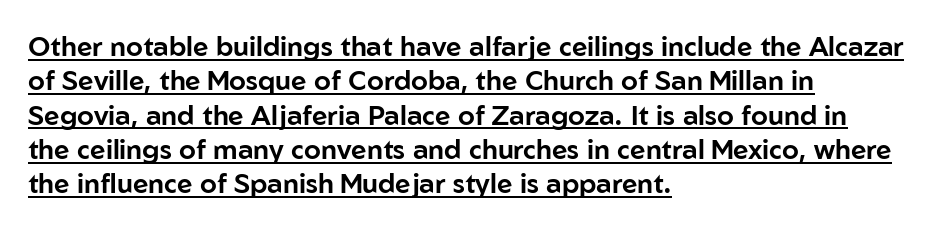
{"italic": "no", "underline": "yes", "align": "left", "line_spacing": "normal", "line_spacing_ratio": 1.27, "letter_spacing": "normal", "letter_spacing_em": 0.0, "glyph_px": 27}
